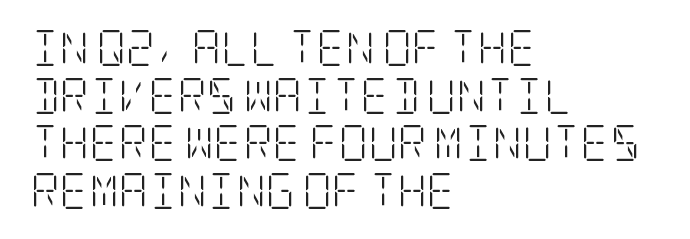
In terms of posture, this sample is upright. Observe the ordinary spacing: letters are neighbours, not strangers. Each line starts at the same left margin while the right side varies. Weight: not bold — regular or lighter. The area under the type is left untouched.
